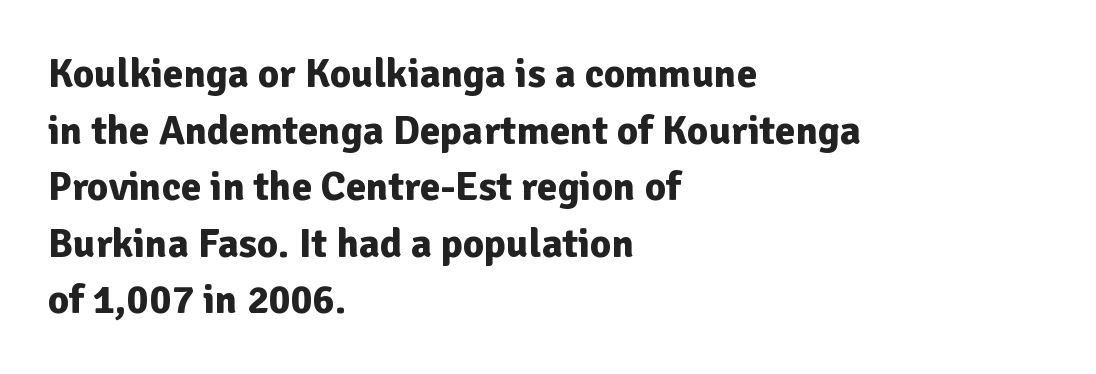
Spacing between characters is what you'd get straight out of the box. Glance below the letters and you will spot only blank space. This sample uses an upright cut, with every glyph sitting square on the baseline. The glyphs have the mass of a bold cut.
